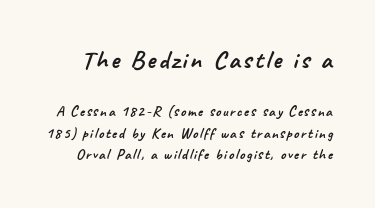
The image shows 26 px text type; set normal line spacing (1.44x), not underlined; the first (top) block is 1.73x larger.
